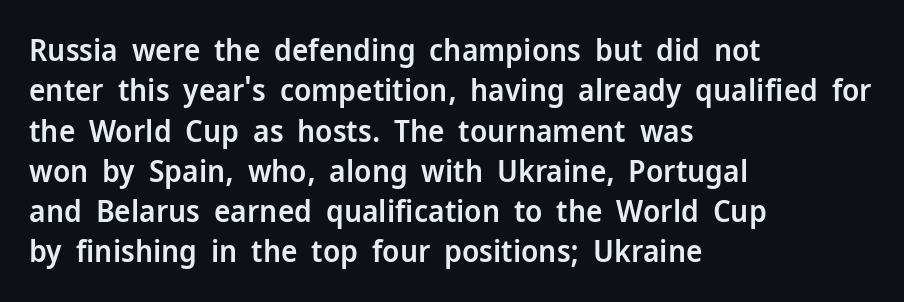
{"serif": "no", "italic": "no", "bold": "semi", "weight": "semibold", "width": "normal", "stroke_contrast": "low", "x_height": "medium", "monospaced": "no", "underline": "no", "align": "left", "line_spacing": "normal", "line_spacing_ratio": 1.3, "letter_spacing": "normal", "letter_spacing_em": 0.0, "glyph_px": 31}
